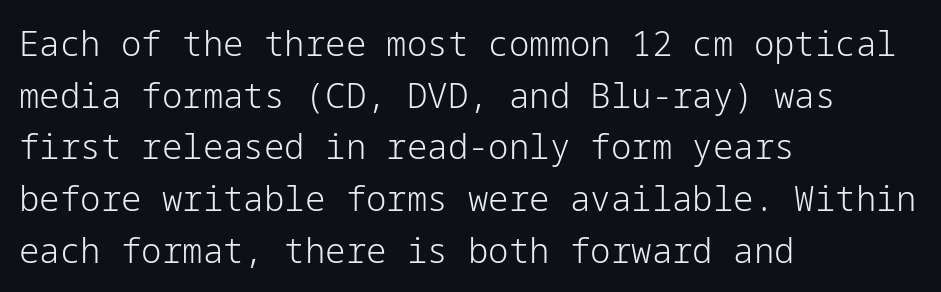
Normally led — the rows are evenly, conventionally spaced. A roman cut, with each character standing at attention. The strokes are not fattened; the text isn't bold. You could call the tracking neutral — neither tight nor loose. In CSS terms this would be text-align: left.
